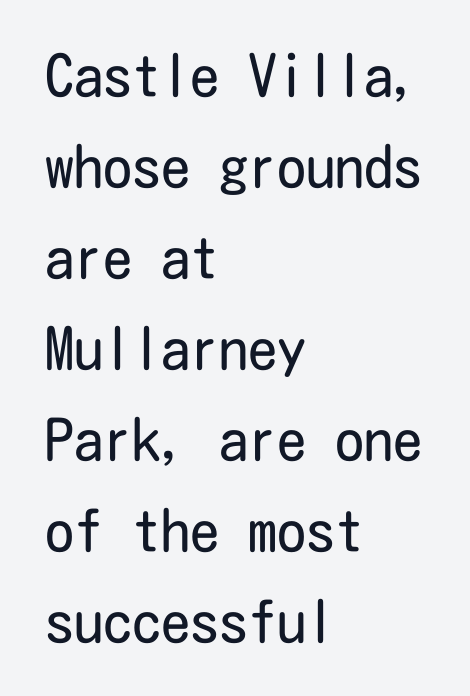
The image shows 58 px regular-weight, condensed sans-serif type, upright; set left-aligned, normal line spacing (1.57x), normal letter spacing, not underlined; low stroke contrast and a medium x-height.
